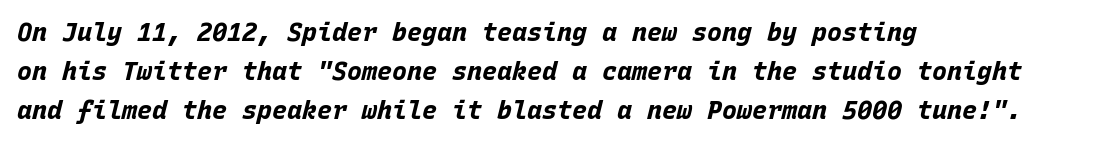
The image shows 25 px bold type, italic (leaning right); set left-aligned, normal line spacing (1.57x), normal letter spacing, not underlined.
